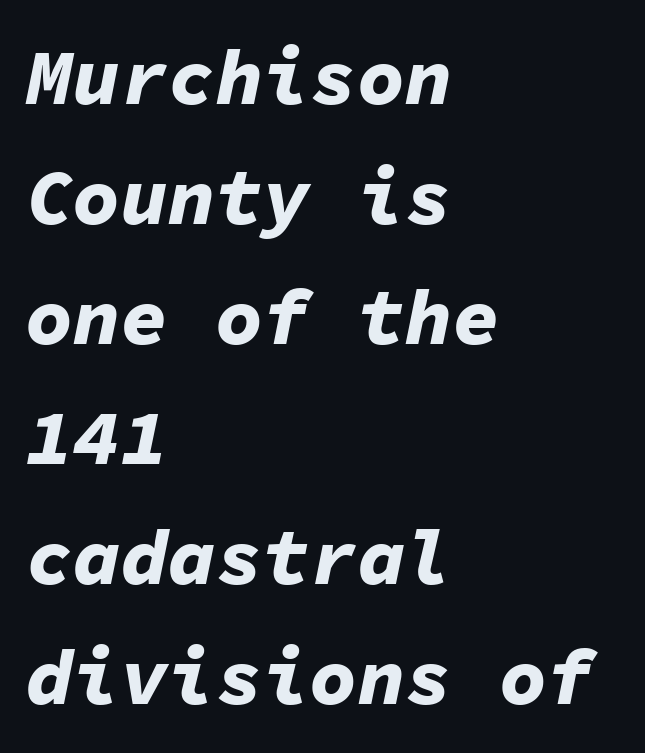
{"italic": "yes", "lean": "right", "slant_degrees": 11, "bold": "yes", "weight": "bold", "width": "normal", "stroke_contrast": "low", "x_height": "medium", "monospaced": "yes", "underline": "no", "align": "left", "line_spacing": "normal", "line_spacing_ratio": 1.52, "letter_spacing": "normal", "letter_spacing_em": 0.0, "glyph_px": 79}
